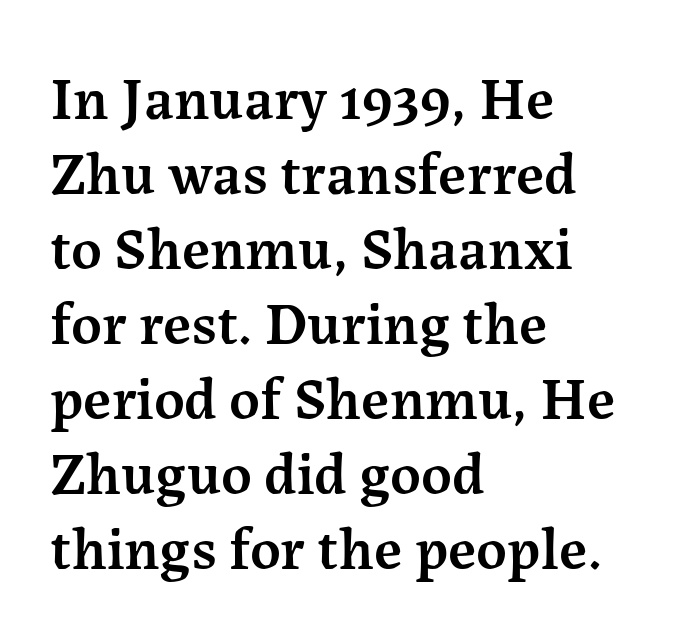
A serif font was chosen for this passage. Students, note that the glyphs here touch the page at normal intervals. The axis of the letterforms is exactly vertical. No word sits above an underline. Proportional: the letters do not fall into vertical columns. Casual observation: everything's shoved over to the left.
